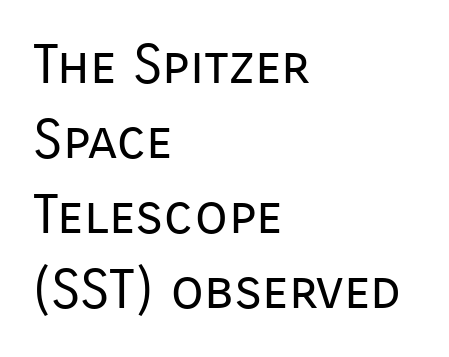
No letter is thick-stroked: the sample isn't bold. Vertically, the passage feels balanced, rows spaced as you'd expect. Type without underlining. This is sans-serif lettering, the kind often seen on screens and signage. Default kerning and tracking; the words read as compact shapes. The typography opts for an upright posture over an oblique one.
